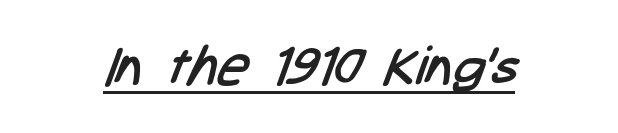
The image shows 54 px regular-weight, condensed sans-serif type; set normal letter spacing, underlined; low stroke contrast and a medium x-height.
